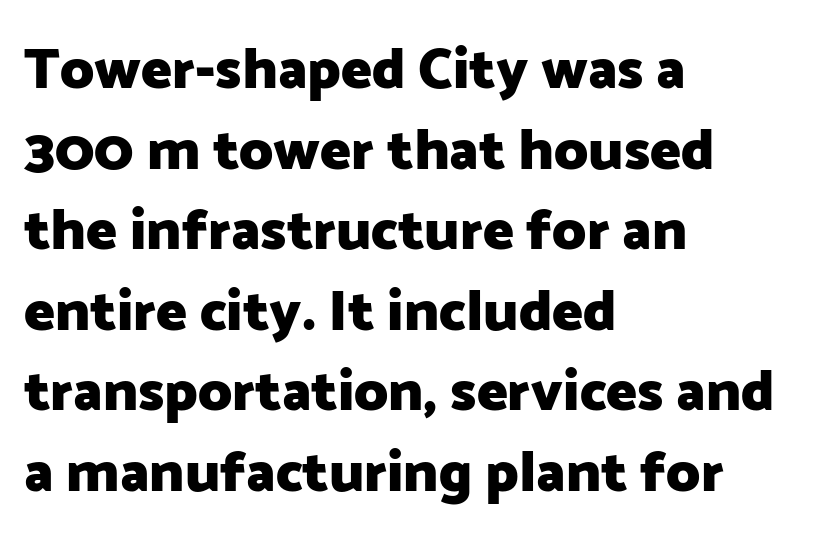
The image shows 58 px heavy sans-serif type, upright; set left-aligned, normal line spacing (1.39x), normal letter spacing, not underlined; low stroke contrast and a medium x-height.
